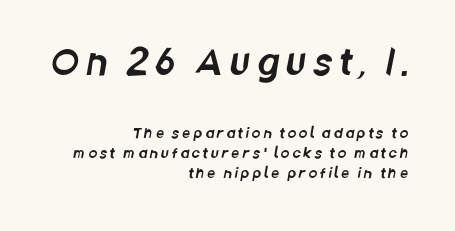
Q: Is the typeface a serif or a sans-serif typeface? A: Sans-serif.
Q: Is the text underlined? A: No.
Q: How is the paragraph aligned? A: Right-aligned.
Q: Is the spacing between letters normal or unusually wide? A: Unusually wide.
Q: Is the spacing between lines tight, normal or loose? A: Normal.
Q: Which block of text is set in a larger size, the first (top) or the second (bottom)? A: The first (top) one.
Q: Width (condensed, normal, or wide)? A: Condensed.
Q: Stroke contrast? A: Low.
Q: x-height? A: Large.
Q: Monospaced? A: No.
